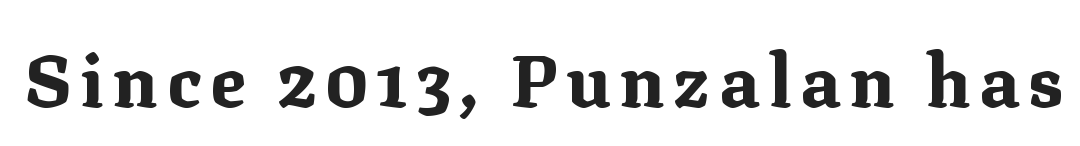
Q: Is the text bold? A: Yes.
Q: Is the text italic (slanted)? A: No, it is upright.
Q: Is the typeface a serif or a sans-serif typeface? A: Serif.
Q: Is the text underlined? A: No.
Q: Width (condensed, normal, or wide)? A: Normal.
Q: Stroke contrast? A: Medium.
Q: x-height? A: Medium.
Q: Monospaced? A: No.
